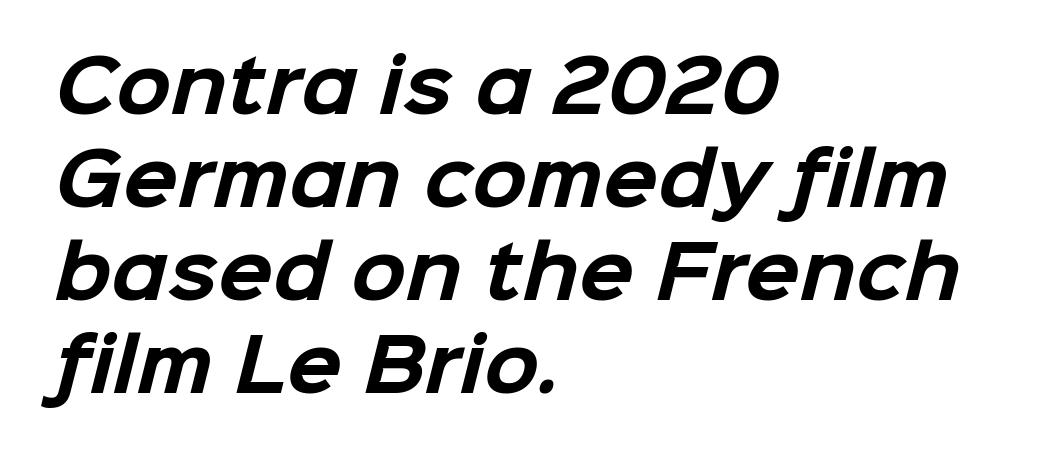
The passage is arranged the way most books set body copy — flush left. Here the glyphs are tracked normally, forming tight word shapes. The designer went with a sans here, leaving each stem footless. The sample has been set heavy, in full bold. Notice how descenders clear the ascenders below comfortably — that's standard leading.
